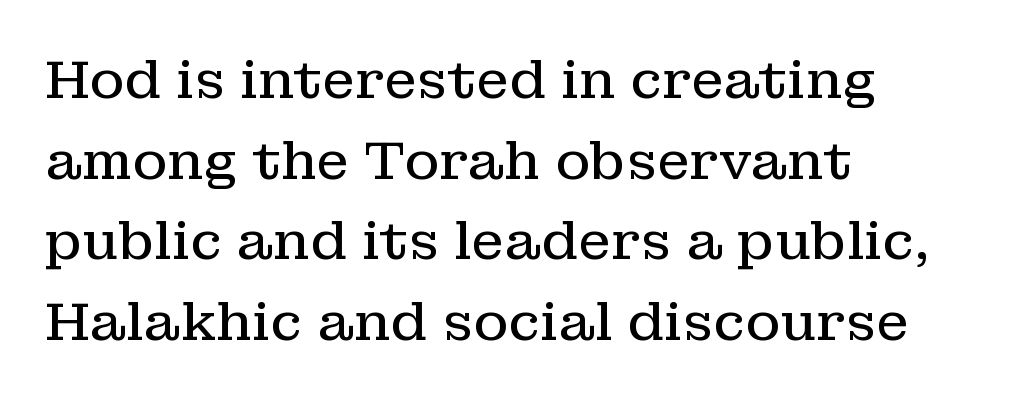
Q: Is the text bold? A: No.
Q: Is the text italic (slanted)? A: No, it is upright.
Q: Is the typeface a serif or a sans-serif typeface? A: Serif.
Q: Is the text underlined? A: No.
Q: How is the paragraph aligned? A: Left-aligned.
Q: Is the spacing between letters normal or unusually wide? A: Normal.
Q: Is the spacing between lines tight, normal or loose? A: Normal.
Q: Width (condensed, normal, or wide)? A: Normal.
Q: Stroke contrast? A: Low.
Q: x-height? A: Medium.
Q: Monospaced? A: No.
